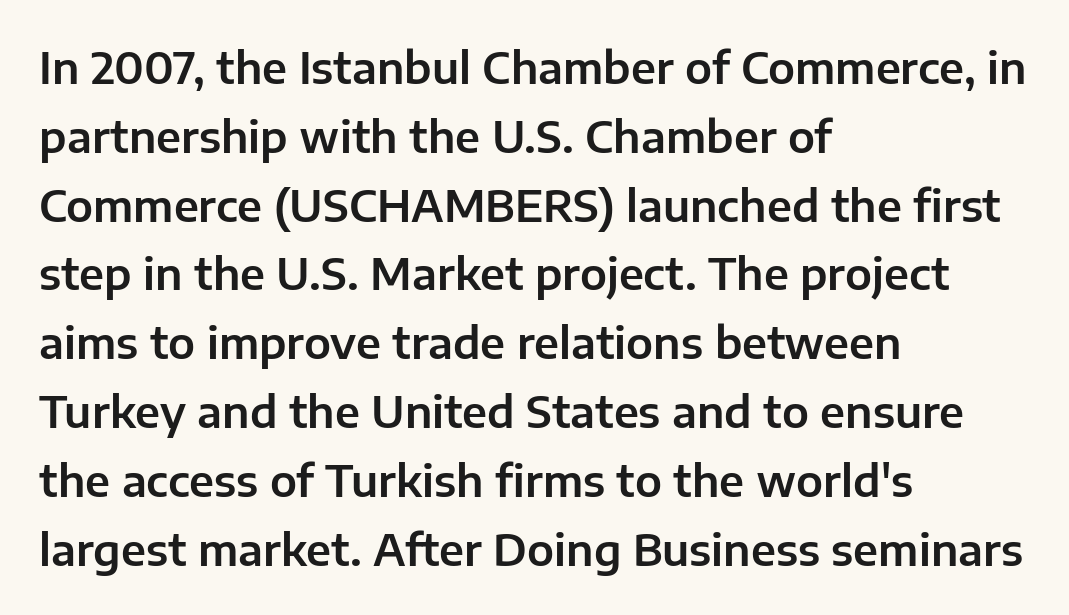
Every character sits straight up, as roman type does. You could not count columns in this text — the font is proportionally spaced. Anything drawn beneath the words? Only blank space. One-word summary of the alignment: left. Vertical spacing — default. Regarding serifs, this sample does without them.
